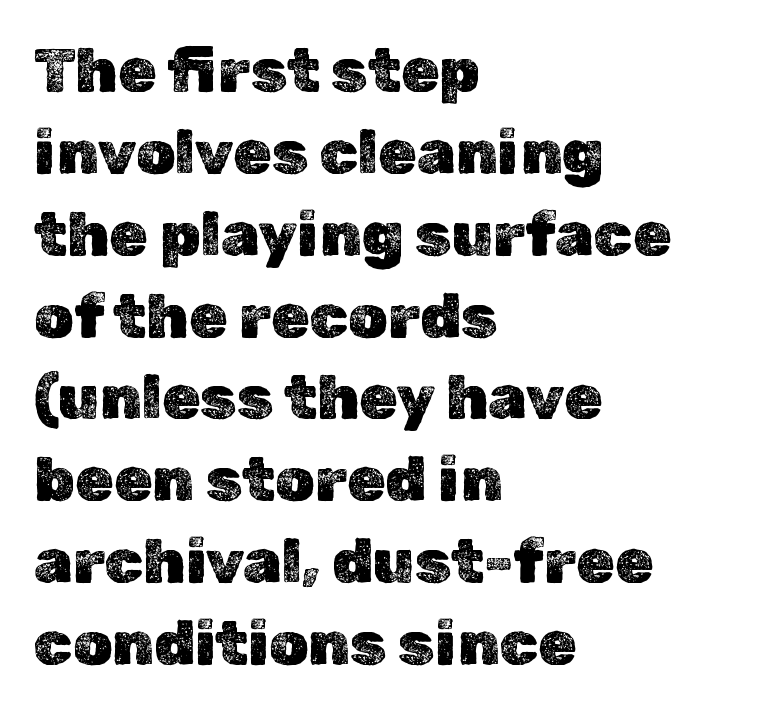
{"italic": "no", "width": "normal", "x_height": "medium", "monospaced": "no", "underline": "no", "align": "left", "line_spacing": "normal", "line_spacing_ratio": 1.32, "letter_spacing": "normal", "letter_spacing_em": 0.0, "glyph_px": 62}
